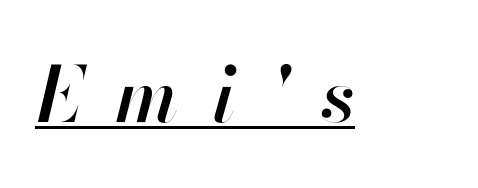
The image shows 77 px semibold type, italic (leaning right); set unusually wide letter spacing (+0.44 em), underlined; high stroke contrast and a small x-height.
